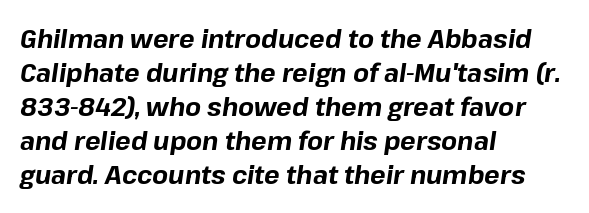
The image shows 26 px bold type, italic (leaning right); set left-aligned, normal line spacing (1.31x), normal letter spacing, not underlined.
